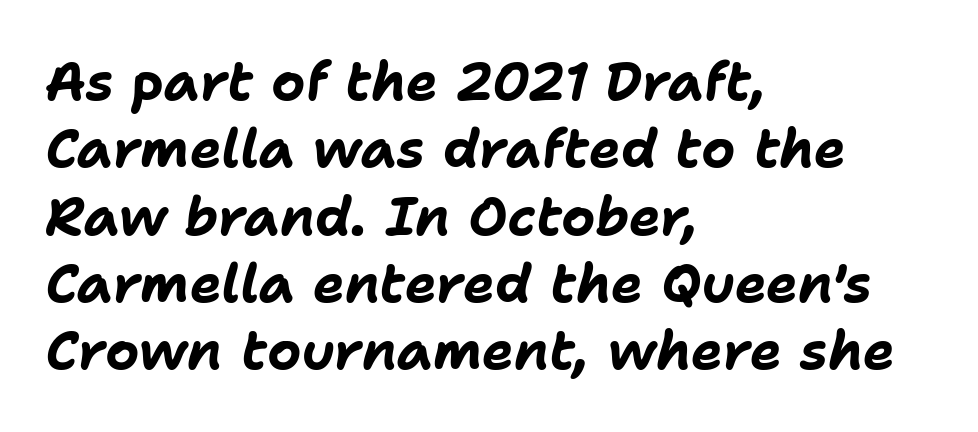
{"italic": "yes", "lean": "right", "slant_degrees": 11, "bold": "yes", "weight": "bold", "width": "normal", "stroke_contrast": "low", "x_height": "medium", "monospaced": "no", "underline": "no", "align": "left", "line_spacing": "normal", "line_spacing_ratio": 1.27, "letter_spacing": "normal", "letter_spacing_em": 0.0, "glyph_px": 53}
